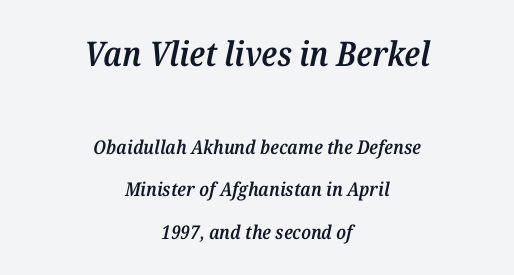
Each new line begins a long way beneath the previous one. Does the lettering tilt? It does — this is italic. Look at the bottom of the vertical strokes: they flare into serifs here. A typesetter would call this proportional, since set widths differ per character.
